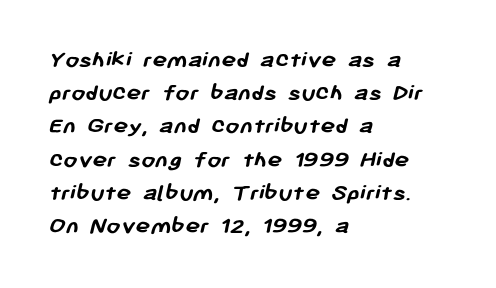
The image shows 25 px bold type; set left-aligned, normal line spacing (1.33x), normal letter spacing, not underlined.
